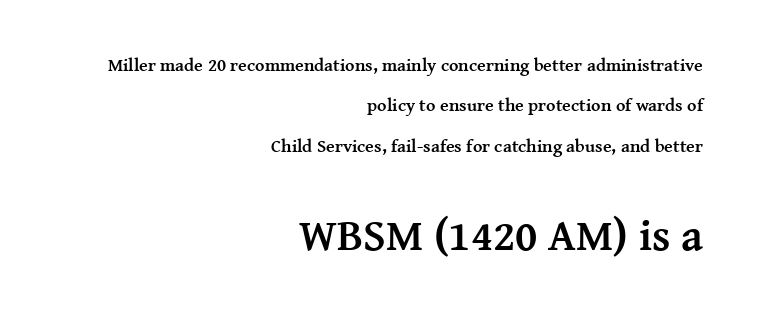
The type family on display is of the serif kind. Students, note that the glyphs here touch the page at normal intervals. In terms of weight, the rendering is a true, heavy bold. Each row of text sits above clean, open space. Caption: upper text group reduced, lower text group enlarged.
